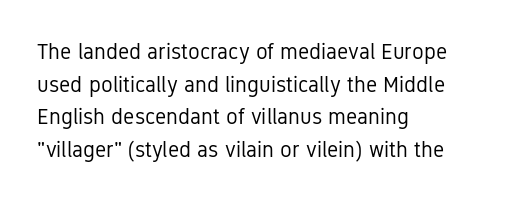
Q: Is the text bold? A: No.
Q: Is the text italic (slanted)? A: No, it is upright.
Q: Is the text underlined? A: No.
Q: How is the paragraph aligned? A: Left-aligned.
Q: Is the spacing between letters normal or unusually wide? A: Normal.
Q: Is the spacing between lines tight, normal or loose? A: Normal.
